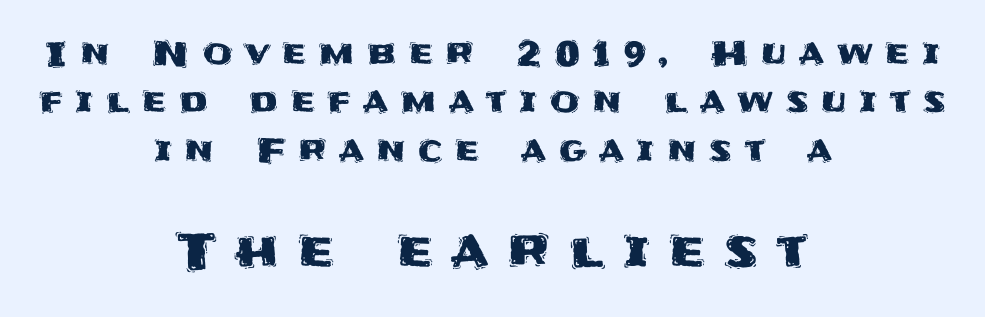
The image shows 51 px sans-serif type, upright; set centered, normal line spacing (1.42x), unusually wide letter spacing (+0.37 em), not underlined; the second (bottom) block is 1.5x larger; medium stroke contrast and a large x-height.
